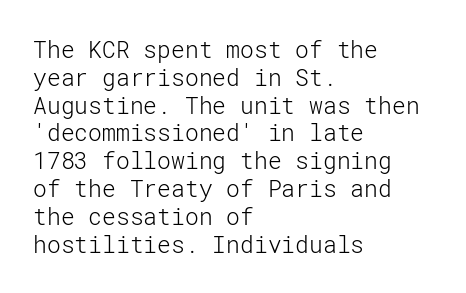
{"italic": "no", "bold": "no", "underline": "no", "align": "left", "line_spacing_ratio": 1.21, "letter_spacing": "normal", "letter_spacing_em": 0.0, "glyph_px": 23}
